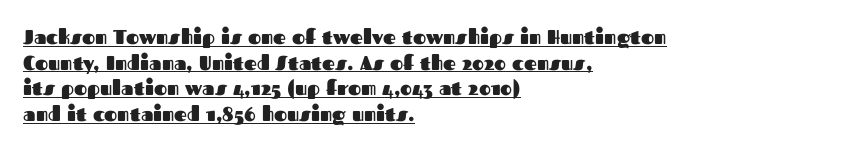
{"italic": "no", "bold": "yes", "underline": "yes", "align": "left", "line_spacing": "normal", "line_spacing_ratio": 1.28, "letter_spacing": "normal", "letter_spacing_em": 0.0, "glyph_px": 20}
